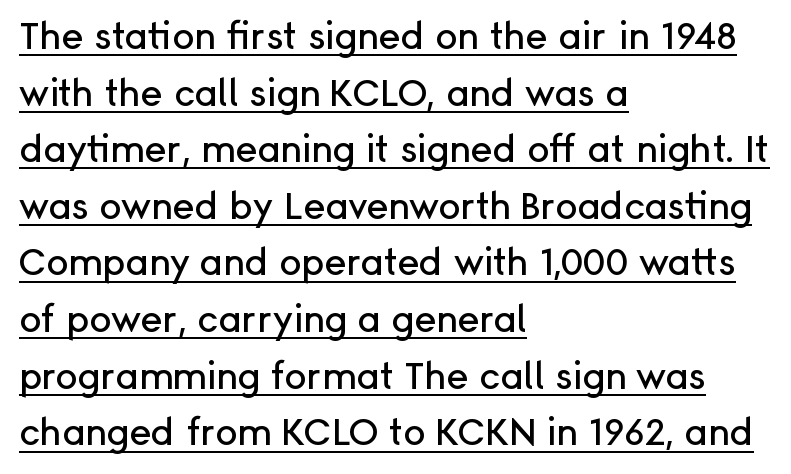
The image shows 37 px sans-serif type, upright; set left-aligned, normal line spacing (1.53x), normal letter spacing, underlined; low stroke contrast and a medium x-height.
